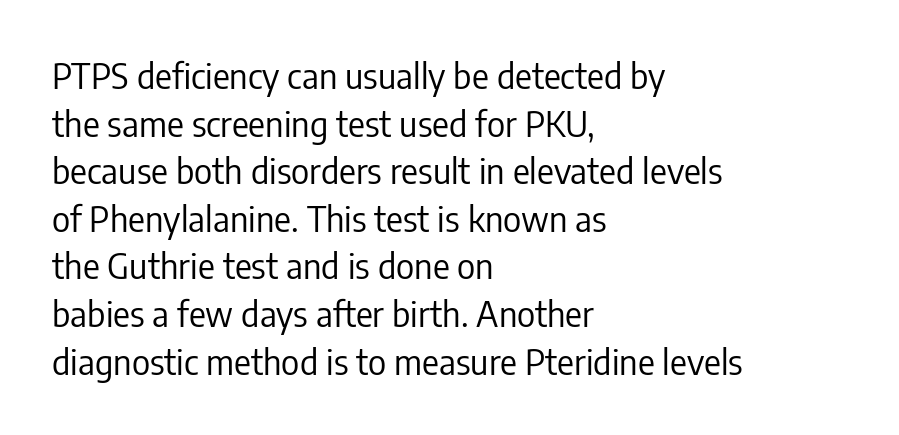
The image shows 35 px regular-weight, condensed sans-serif type, upright; set left-aligned, normal line spacing (1.36x), normal letter spacing, not underlined; low stroke contrast and a medium x-height.
